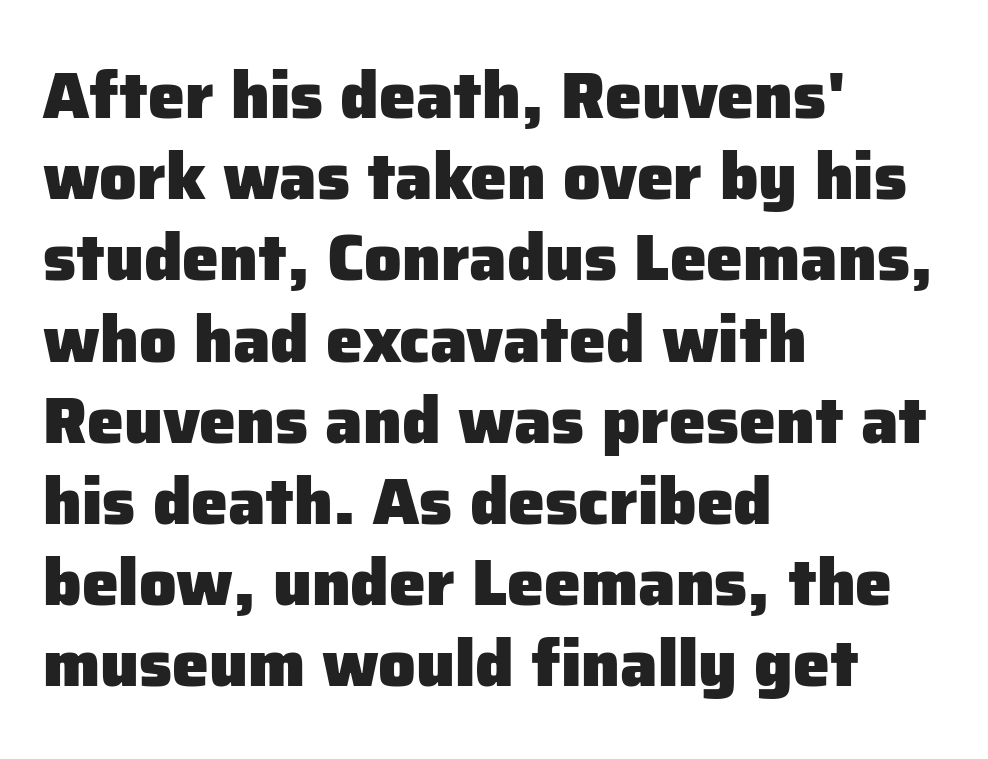
The image shows 66 px heavy sans-serif type, upright; set left-aligned, line spacing 1.23x, normal letter spacing, not underlined; low stroke contrast and a medium x-height.
